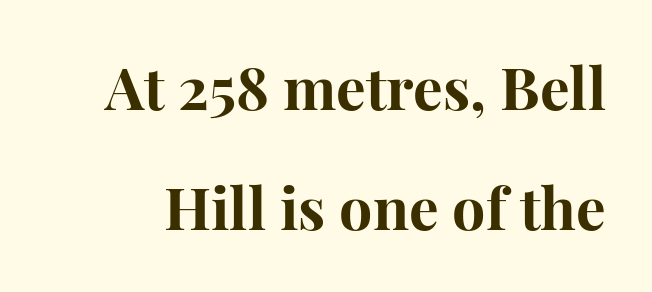
The image shows 59 px bold serif type, upright; set loose line spacing (2.04x), normal letter spacing, not underlined; high stroke contrast and a medium x-height.
